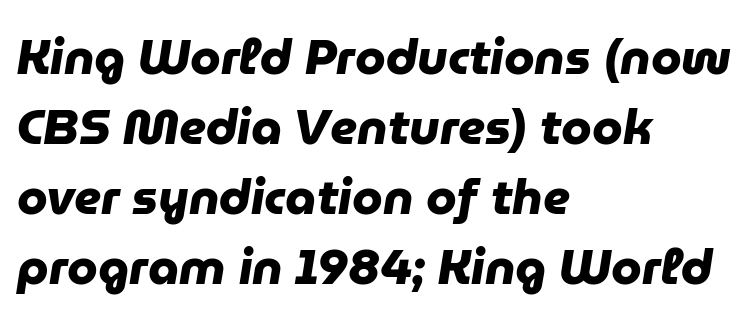
The image shows 49 px heavy sans-serif type; set left-aligned, normal line spacing (1.43x), normal letter spacing, not underlined; low stroke contrast and a medium x-height.
